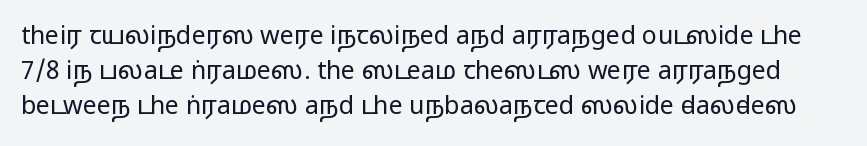
{"italic": "no", "underline": "no", "line_spacing": "normal", "line_spacing_ratio": 1.4, "letter_spacing": "normal", "letter_spacing_em": 0.0, "glyph_px": 25}
